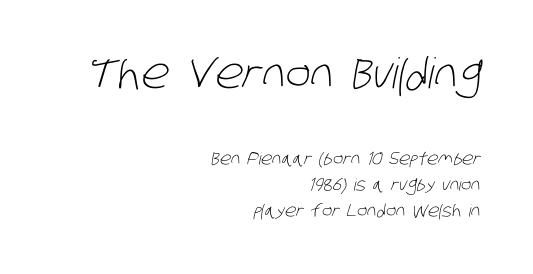
The image shows 42 px light, condensed sans-serif type; set right-aligned, normal line spacing (1.52x), normal letter spacing, not underlined; the first (top) block is 2.47x larger; low stroke contrast and a large x-height.
